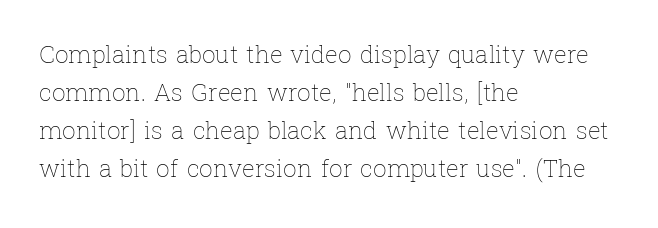
Caption: standard tracking, unaltered. How would I describe the line gaps? Plain and ordinary. Notice how the stems are strictly vertical — no italics here. The typeface has the unassuming heft of standard copy or less. The lines are quadded left.
